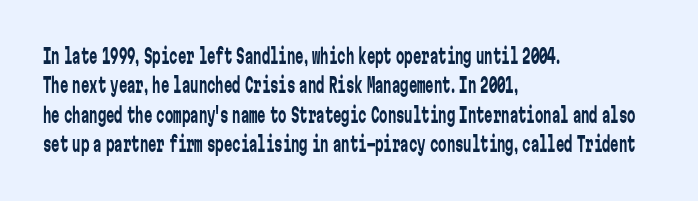
The image shows 21 px text type, upright; set left-aligned, normal line spacing (1.4x), normal letter spacing, not underlined.
